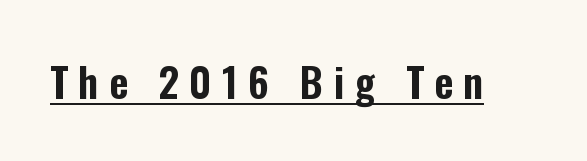
These characters rest on top of a visible drawn line. Proportional: the letters do not fall into vertical columns. Does the lettering tilt? It doesn't — this is upright. Letter spacing: wide. The letters carry no serifs — their stems end cleanly without finishing strokes.
